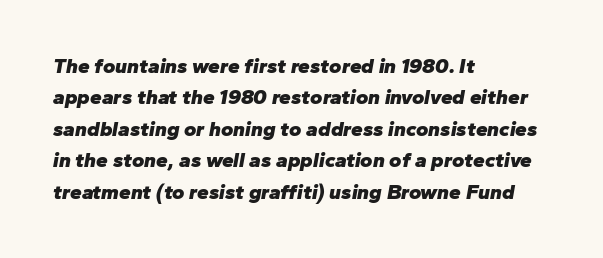
Q: Is the text bold? A: Yes.
Q: Is the text italic (slanted)? A: Yes, it leans right by about 10 degrees.
Q: Is the text underlined? A: No.
Q: How is the paragraph aligned? A: Left-aligned.
Q: Is the spacing between letters normal or unusually wide? A: Normal.
Q: Is the spacing between lines tight, normal or loose? A: Normal.
